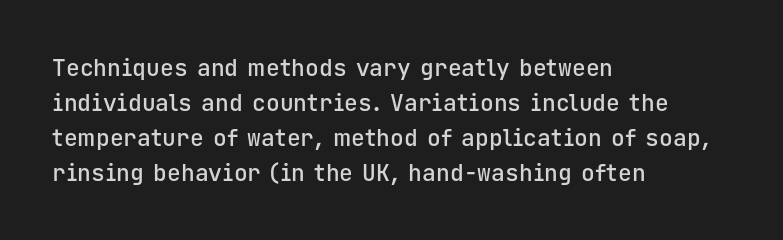
Q: Is the text bold? A: Semi-bold.
Q: Is the text italic (slanted)? A: No, it is upright.
Q: Is the text underlined? A: No.
Q: How is the paragraph aligned? A: Left-aligned.
Q: Is the spacing between letters normal or unusually wide? A: Normal.
Q: Is the spacing between lines tight, normal or loose? A: Normal.
